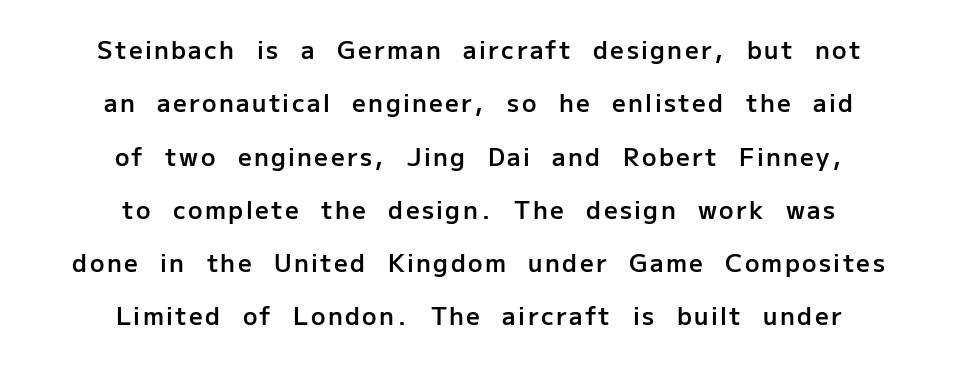
Widely set lines give the paragraph a tall, airy silhouette. When letters stand straight like this, we call the style roman or upright. Beneath every word, the page is bare. The passage is arranged like a title page — every line centered. Does the weight exceed regular? Yes, but only to semibold.
